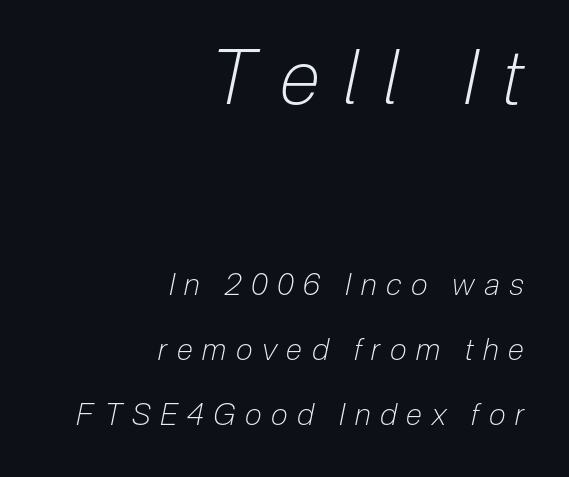
Q: Is the text bold? A: No.
Q: Is the text italic (slanted)? A: Yes, it leans right by about 12 degrees.
Q: Is the text underlined? A: No.
Q: How is the paragraph aligned? A: Right-aligned.
Q: Is the spacing between letters normal or unusually wide? A: Unusually wide.
Q: Is the spacing between lines tight, normal or loose? A: Loose.
Q: Which block of text is set in a larger size, the first (top) or the second (bottom)? A: The first (top) one.
Q: Width (condensed, normal, or wide)? A: Condensed.
Q: Stroke contrast? A: Low.
Q: x-height? A: Medium.
Q: Monospaced? A: No.
